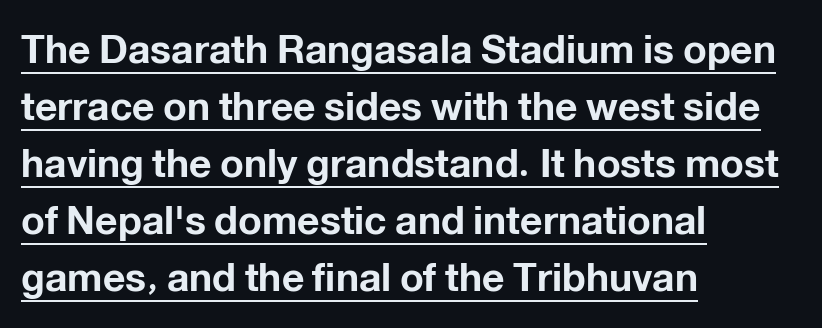
Italic? Not at all — the glyphs are vertical. Evenly set lines give the paragraph a standard silhouette. The rendering uses a bold face; every stroke is thick and dark. Do the characters align in a grid? No, the font is proportional.
